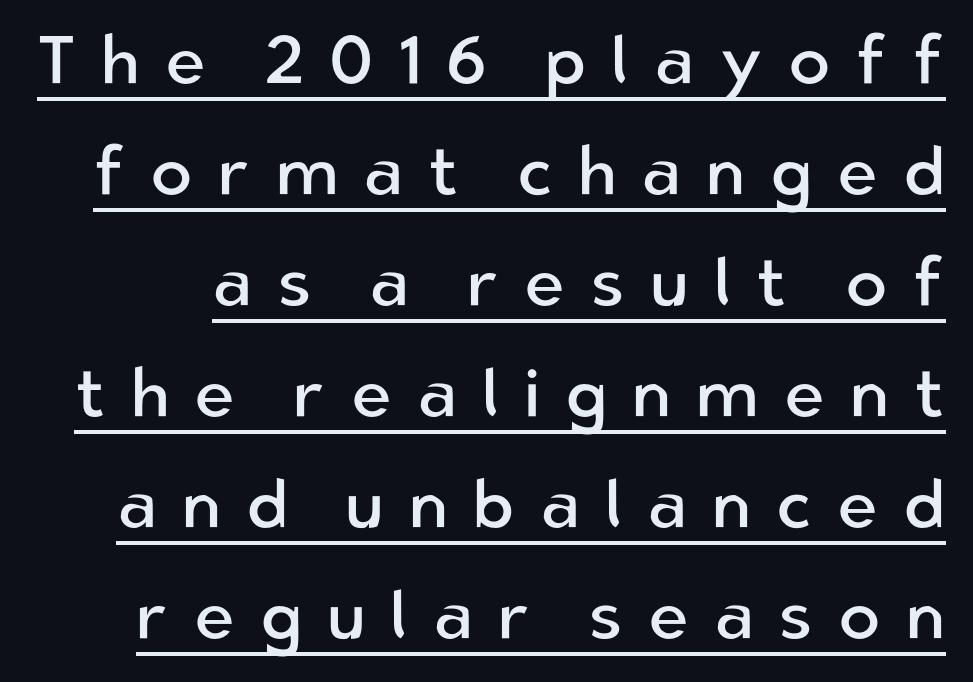
{"serif": "no", "italic": "no", "bold": "no", "weight": "regular", "width": "normal", "stroke_contrast": "low", "x_height": "medium", "monospaced": "no", "underline": "yes", "line_spacing": "normal", "line_spacing_ratio": 1.61, "letter_spacing": "wide", "letter_spacing_em": 0.36, "glyph_px": 69}
